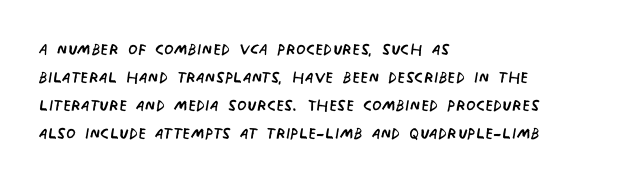
The strokes are not fattened; the text isn't bold. The rendering uses a moderate line-height, typical for paragraphs. The face used here is rendered with its standard letterfit. Type without underlining.
